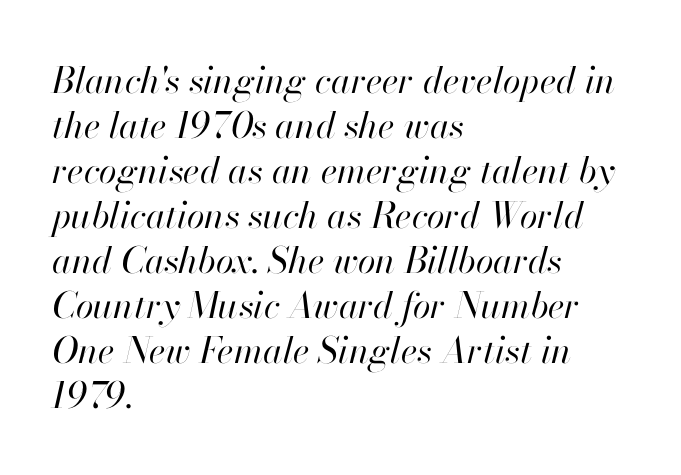
The image shows 36 px regular-weight type, italic (leaning right); set left-aligned, normal line spacing (1.25x), normal letter spacing, not underlined; high stroke contrast and a small x-height.
